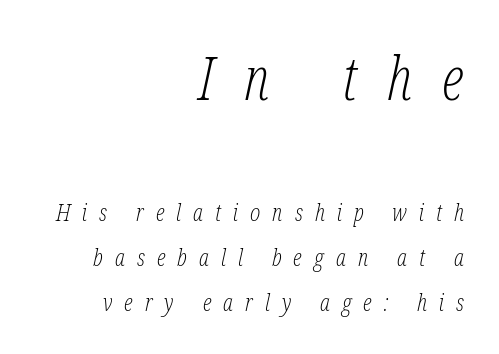
Is this a fixed-width face? No — the glyphs have proportional, varying widths. Emphasis-style slanted type is in use. The designer went with a serif here, giving each stem small feet. The face looks like a standard text weight, possibly lighter.
